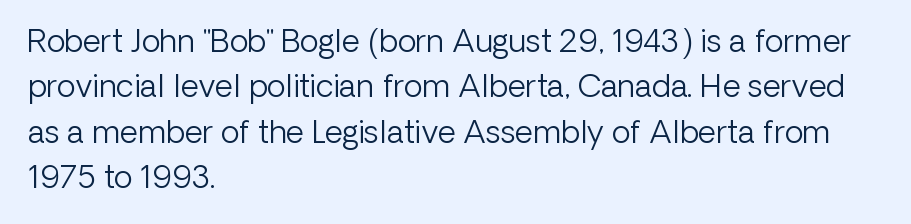
{"serif": "no", "italic": "no", "bold": "no", "weight": "light", "width": "normal", "stroke_contrast": "low", "x_height": "medium", "monospaced": "no", "underline": "no", "align": "left", "line_spacing": "normal", "line_spacing_ratio": 1.46, "letter_spacing": "normal", "letter_spacing_em": 0.0, "glyph_px": 31}
